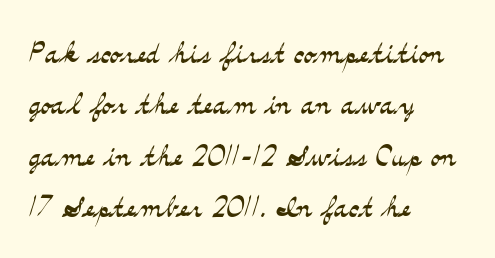
Q: Is the text bold? A: No.
Q: Is the text italic (slanted)? A: Yes.
Q: Is the typeface a serif or a sans-serif typeface? A: Serif.
Q: Is the text underlined? A: No.
Q: How is the paragraph aligned? A: Left-aligned.
Q: Is the spacing between letters normal or unusually wide? A: Normal.
Q: Is the spacing between lines tight, normal or loose? A: Normal.
Q: Width (condensed, normal, or wide)? A: Wide.
Q: Stroke contrast? A: Medium.
Q: x-height? A: Small.
Q: Monospaced? A: No.
